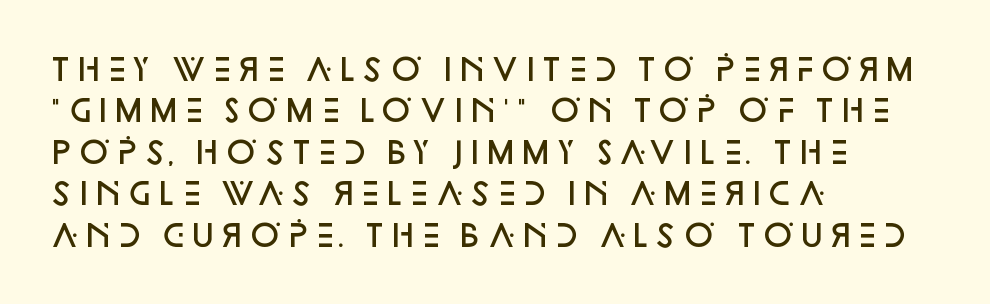
Q: Is the text bold? A: Semi-bold.
Q: Is the text italic (slanted)? A: No, it is upright.
Q: Is the typeface a serif or a sans-serif typeface? A: Sans-serif.
Q: Is the text underlined? A: No.
Q: How is the paragraph aligned? A: Left-aligned.
Q: Is the spacing between letters normal or unusually wide? A: Normal.
Q: Is the spacing between lines tight, normal or loose? A: Normal.
Q: Width (condensed, normal, or wide)? A: Normal.
Q: Stroke contrast? A: Low.
Q: x-height? A: Large.
Q: Monospaced? A: No.
